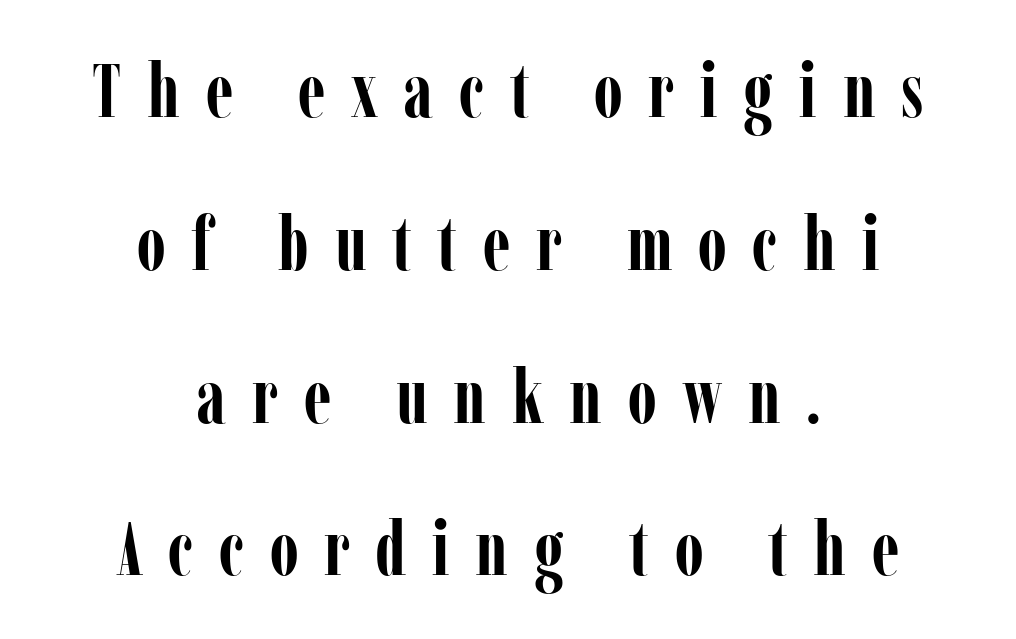
These words are printed bold, with thick strokes throughout. Substantial extra tracking has been applied to these lines. Here the designer chose a conventional face with non-uniform glyph widths. This rendering uses center alignment, leaving both contours irregular but symmetric. Serif or sans? Serif — the stroke terminals have little feet.
